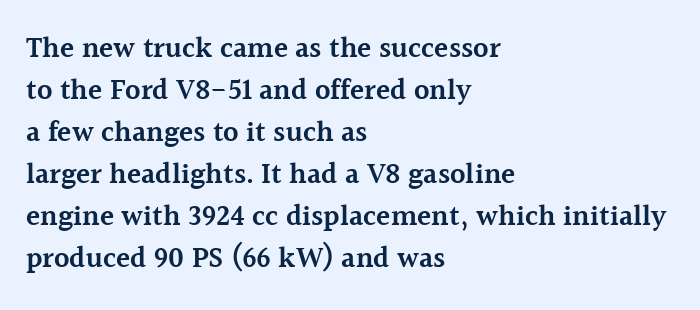
What kind of face is this? One with serifs. Notice how the stems are strictly vertical — no italics here. Summary of vertical rhythm: regular, with standard interline spacing. There is no visible air inserted between adjacent glyphs. Clear beneath every line of the passage.
